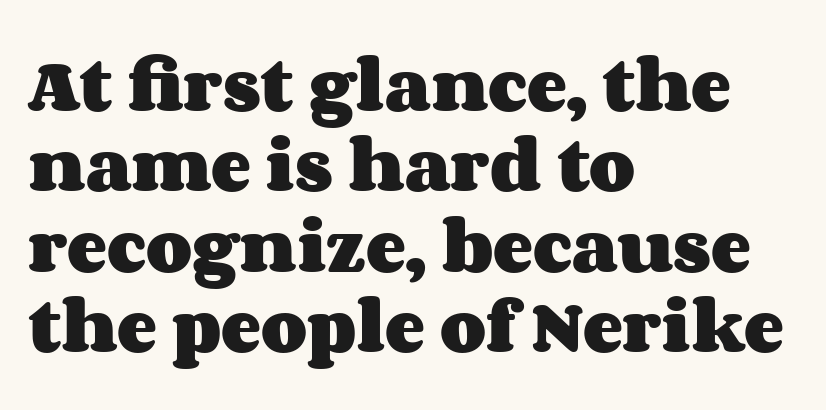
{"italic": "no", "bold": "yes", "weight": "heavy", "width": "wide", "stroke_contrast": "medium", "x_height": "large", "monospaced": "no", "underline": "no", "align": "left", "line_spacing": "normal", "line_spacing_ratio": 1.34, "letter_spacing": "normal", "letter_spacing_em": 0.0, "glyph_px": 60}
